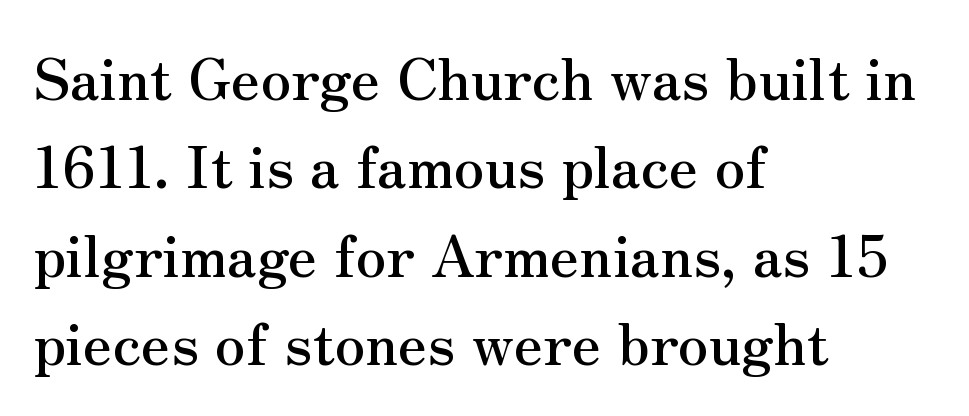
{"serif": "yes", "italic": "no", "width": "normal", "stroke_contrast": "medium", "x_height": "small", "monospaced": "no", "underline": "no", "align": "left", "line_spacing": "normal", "line_spacing_ratio": 1.55, "letter_spacing": "normal", "letter_spacing_em": 0.0, "glyph_px": 57}
